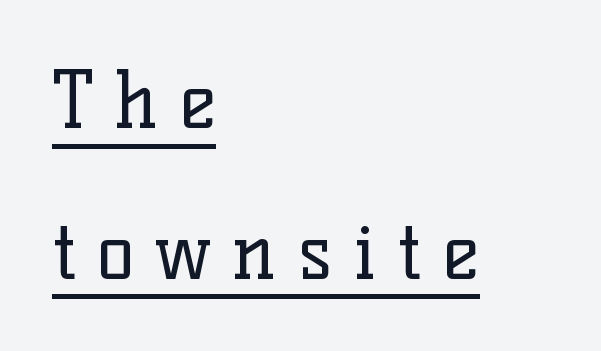
Tall strokes in this sample are plumb rather than angled. This rendering uses left alignment, leaving the right contour irregular. Here the designer chose a conventional face with non-uniform glyph widths. Regarding leading, the lines here are spaced well apart. Loose tracking; the words dissolve into strings of separated letters.
